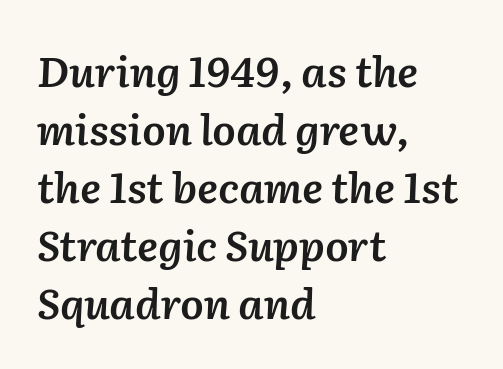
The strip under each line holds only bare page. Would a proofreader flag this as italicized? Yes. These lines keep a tight, regular rhythm from letter to letter. Horizontally, the lines are justified to the leading edge only.
